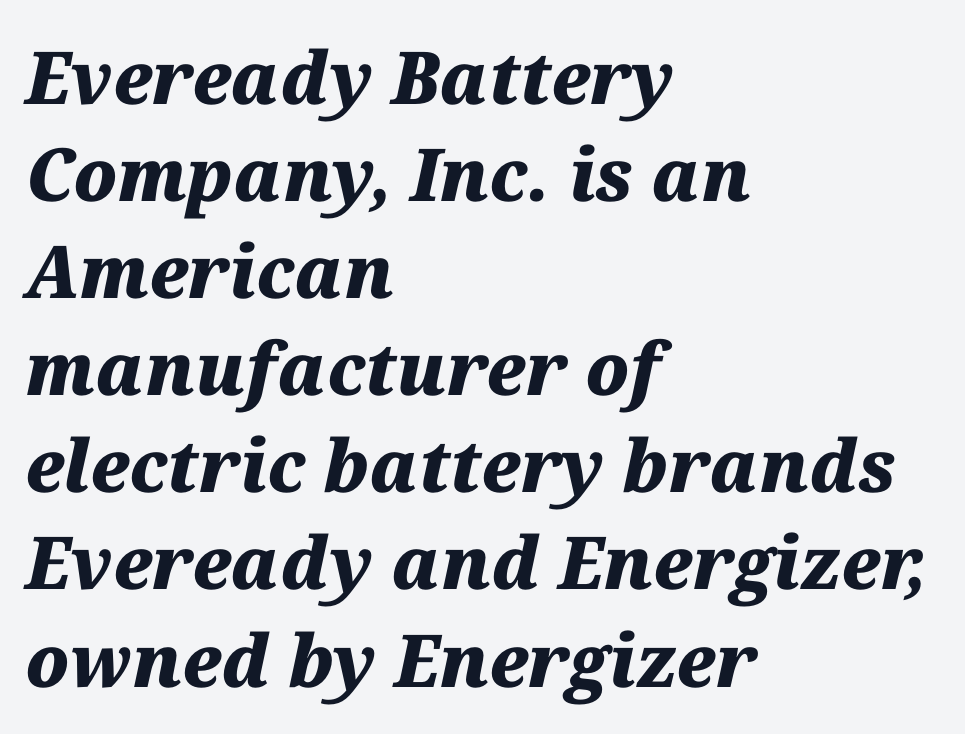
The passage shown is emphatically bold. Does the lettering tilt? It does — this is italic. The space beneath each line is pristine and unruled. The type is set solid horizontally, with unmodified tracking. Rows of type keep a routine distance in the vertical direction.
